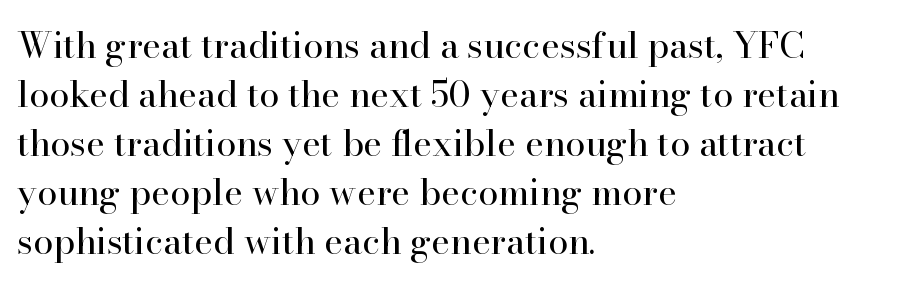
{"serif": "yes", "italic": "no", "bold": "no", "weight": "regular", "width": "normal", "stroke_contrast": "high", "x_height": "small", "monospaced": "no", "underline": "no", "align": "left", "line_spacing": "normal", "line_spacing_ratio": 1.36, "letter_spacing": "normal", "letter_spacing_em": 0.0, "glyph_px": 36}
